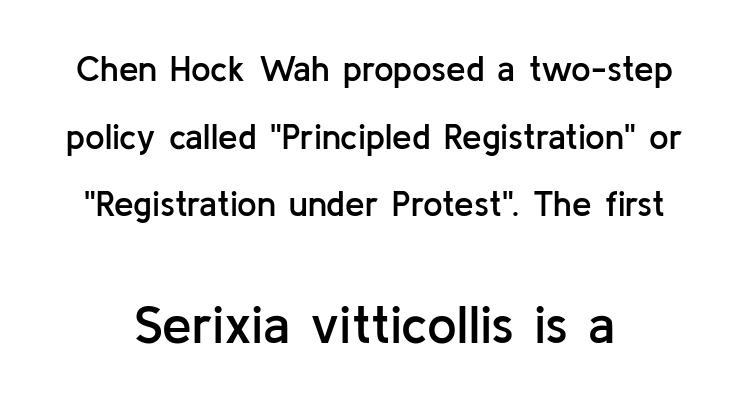
The image shows 53 px semibold sans-serif type, upright; set centered, loose line spacing (1.93x), normal letter spacing, not underlined; the second (bottom) block is 1.51x larger; low stroke contrast and a medium x-height.
